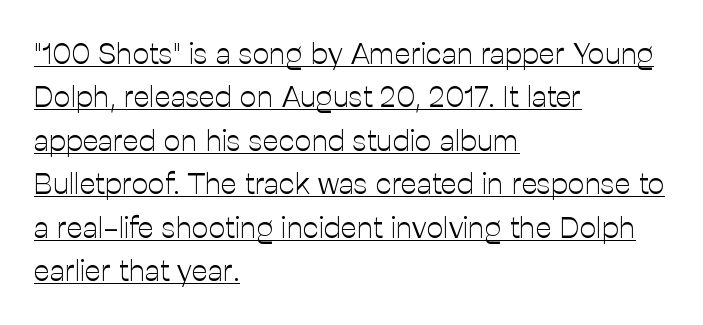
{"serif": "no", "italic": "no", "bold": "no", "weight": "light", "width": "normal", "stroke_contrast": "low", "x_height": "medium", "monospaced": "no", "underline": "yes", "align": "left", "line_spacing": "normal", "line_spacing_ratio": 1.45, "letter_spacing": "normal", "letter_spacing_em": 0.0, "glyph_px": 30}
